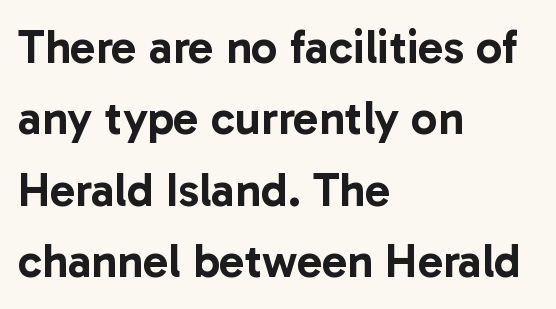
{"serif": "no", "italic": "no", "width": "normal", "stroke_contrast": "low", "x_height": "medium", "monospaced": "no", "underline": "no", "align": "left", "line_spacing": "normal", "line_spacing_ratio": 1.52, "letter_spacing": "normal", "letter_spacing_em": 0.0, "glyph_px": 47}
